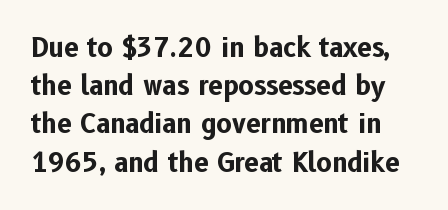
The image shows 26 px bold type, upright; set normal line spacing (1.47x), normal letter spacing, not underlined.
